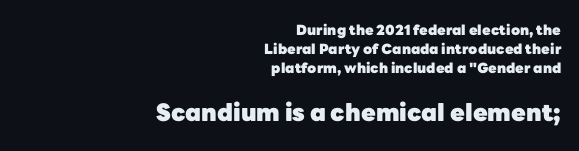
The image shows 24 px bold type, upright; set right-aligned, normal line spacing (1.34x), normal letter spacing, not underlined; the second (bottom) block is 1.71x larger.
